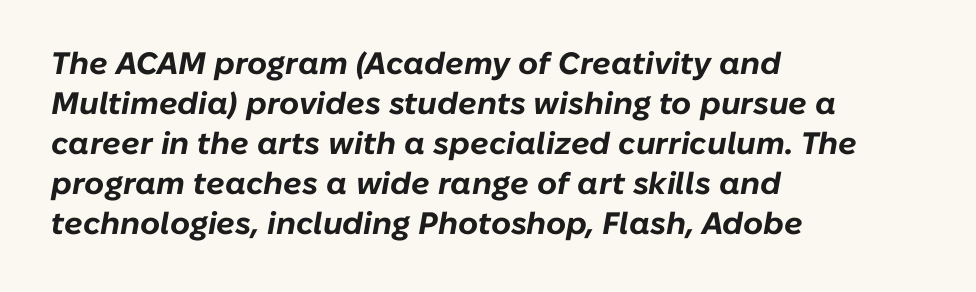
Tracking here is standard; glyphs follow each other at the usual distance. Left-aligned paragraph, ragged on the right. One glance says typical: line gaps are just what's usual. A typesetter would call this proportional, since set widths differ per character. Compared with ordinary roman type, these characters are visibly tilted. A dark, heavy texture on the line: the type is bold.
